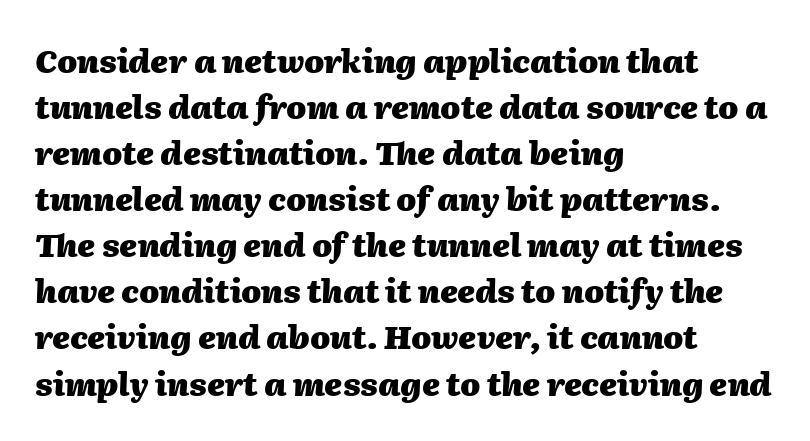
The image shows 32 px heavy type, italic (leaning right); set left-aligned, normal line spacing (1.44x), normal letter spacing, not underlined; medium stroke contrast and a medium x-height.
